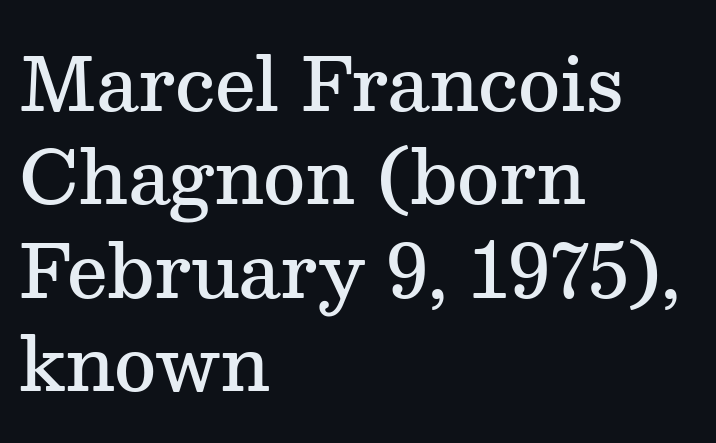
{"serif": "yes", "italic": "no", "bold": "semi", "weight": "semibold", "width": "normal", "stroke_contrast": "medium", "x_height": "medium", "monospaced": "no", "underline": "no", "align": "left", "line_spacing": "normal", "line_spacing_ratio": 1.28, "letter_spacing": "normal", "letter_spacing_em": 0.0, "glyph_px": 73}
